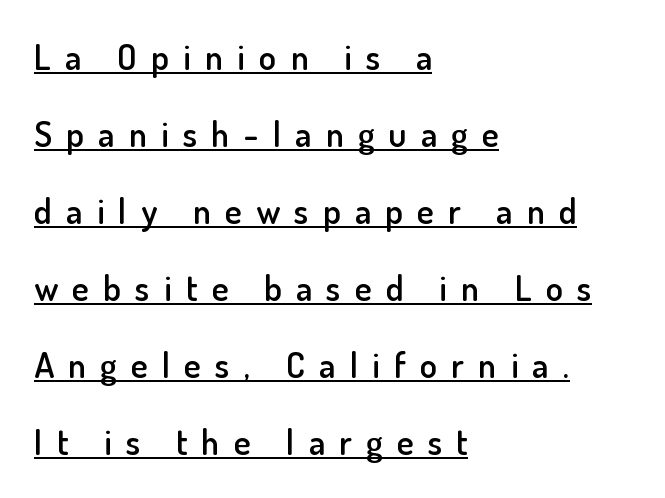
{"serif": "no", "italic": "no", "bold": "semi", "weight": "semibold", "width": "normal", "stroke_contrast": "low", "x_height": "small", "monospaced": "no", "underline": "yes", "align": "left", "line_spacing": "loose", "line_spacing_ratio": 2.2, "letter_spacing": "wide", "letter_spacing_em": 0.41, "glyph_px": 35}
